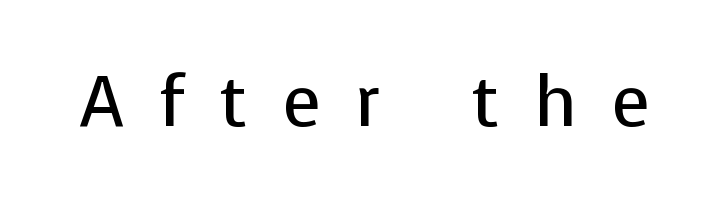
Q: Is the text bold? A: No.
Q: Is the text italic (slanted)? A: No, it is upright.
Q: Is the typeface a serif or a sans-serif typeface? A: Sans-serif.
Q: Is the text underlined? A: No.
Q: Is the spacing between letters normal or unusually wide? A: Unusually wide.
Q: Width (condensed, normal, or wide)? A: Normal.
Q: Stroke contrast? A: Low.
Q: x-height? A: Medium.
Q: Monospaced? A: No.
